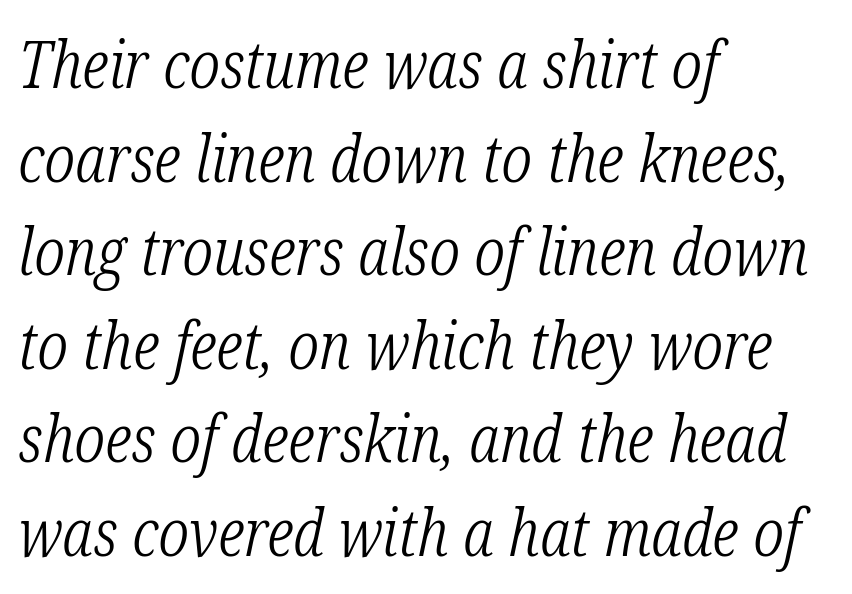
Typeset ragged right — the left edge is the straight one. Is the type heavy? It reads as light-to-regular instead. Vertical spacing — default. Plain, unruled lines of type.
